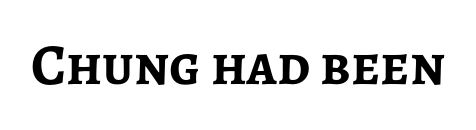
Q: Is the text bold? A: Yes.
Q: Is the text italic (slanted)? A: No, it is upright.
Q: Is the typeface a serif or a sans-serif typeface? A: Sans-serif.
Q: Is the text underlined? A: No.
Q: Is the spacing between letters normal or unusually wide? A: Normal.
Q: Width (condensed, normal, or wide)? A: Normal.
Q: Stroke contrast? A: Low.
Q: x-height? A: Medium.
Q: Monospaced? A: No.
